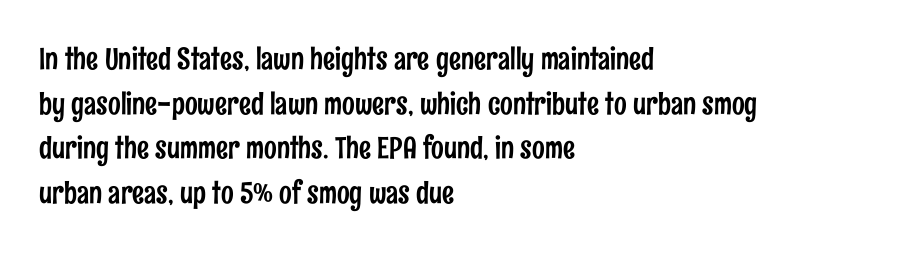
Which margin do the lines hug? The left one — the right edge is uneven. The foot of each line stays bare and open. How would I describe the line gaps? Plain and ordinary. Unlike a traditional serif, this face leaves its strokes unadorned. Spacing verdict: proportional, widths tailored to each character.
